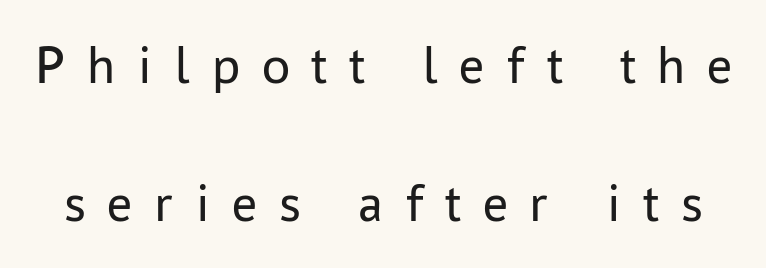
The image shows 56 px regular-weight sans-serif type, upright; set loose line spacing (2.47x), unusually wide letter spacing (+0.39 em), not underlined; low stroke contrast and a medium x-height.
